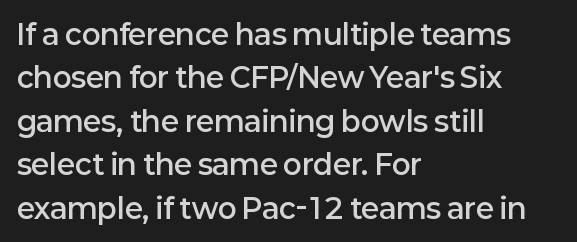
The image shows 28 px semibold sans-serif type, upright; set left-aligned, normal line spacing (1.55x), normal letter spacing, not underlined; low stroke contrast and a medium x-height.
